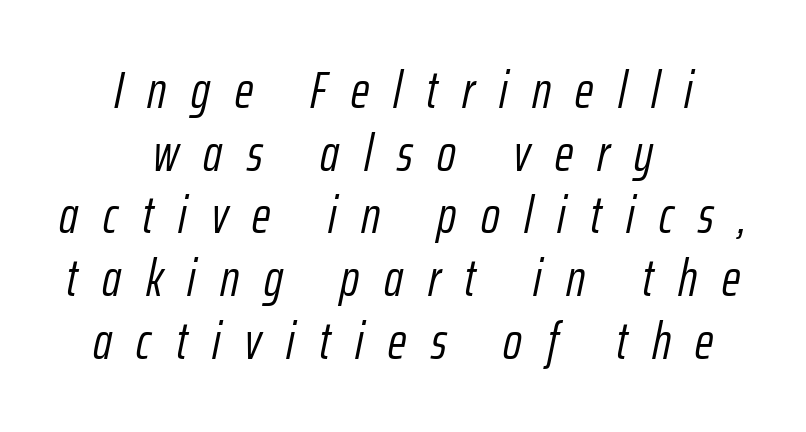
Q: Is the text bold? A: No.
Q: Is the text italic (slanted)? A: Yes, it leans right by about 12 degrees.
Q: Is the text underlined? A: No.
Q: How is the paragraph aligned? A: Centered.
Q: Is the spacing between letters normal or unusually wide? A: Unusually wide.
Q: Width (condensed, normal, or wide)? A: Condensed.
Q: Stroke contrast? A: Low.
Q: x-height? A: Medium.
Q: Monospaced? A: No.
